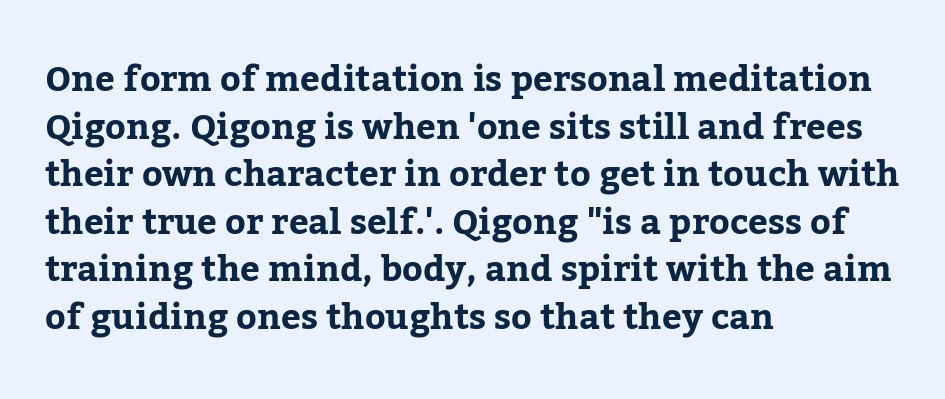
{"serif": "yes", "italic": "no", "bold": "yes", "weight": "bold", "width": "normal", "stroke_contrast": "low", "x_height": "medium", "monospaced": "no", "underline": "no", "align": "left", "line_spacing": "normal", "line_spacing_ratio": 1.36, "letter_spacing": "normal", "letter_spacing_em": 0.0, "glyph_px": 35}
